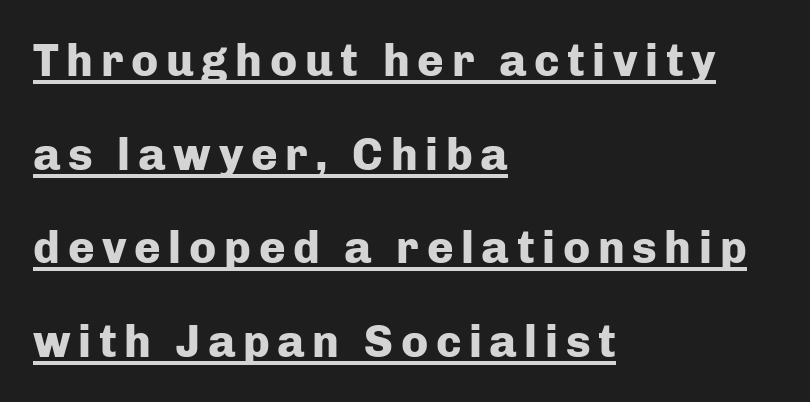
{"serif": "no", "italic": "no", "bold": "yes", "weight": "heavy", "width": "normal", "stroke_contrast": "low", "x_height": "medium", "monospaced": "no", "underline": "yes", "align": "left", "line_spacing": "loose", "line_spacing_ratio": 2.08, "glyph_px": 45}
